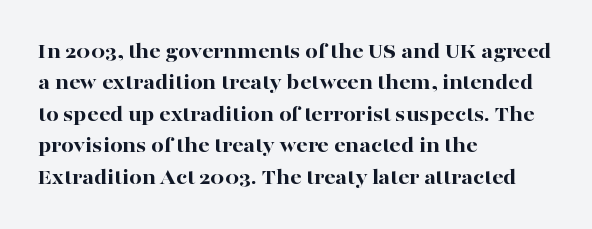
The image shows 22 px bold type, upright; set left-aligned, normal line spacing (1.43x), normal letter spacing, not underlined.
